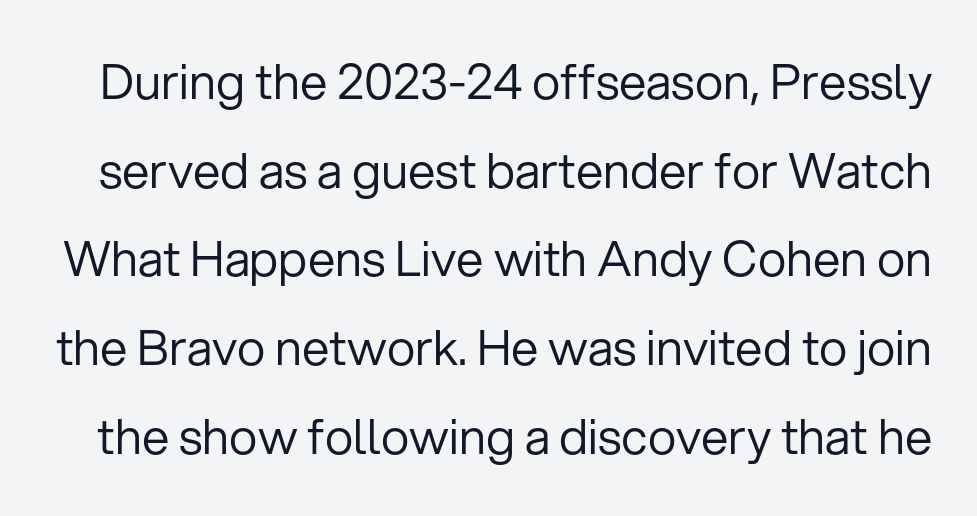
{"serif": "no", "italic": "no", "bold": "no", "weight": "regular", "width": "normal", "stroke_contrast": "low", "x_height": "medium", "monospaced": "no", "underline": "no", "line_spacing_ratio": 1.81, "letter_spacing": "normal", "letter_spacing_em": 0.0, "glyph_px": 49}
